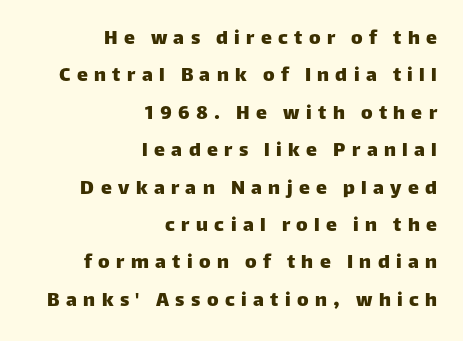
Q: Is the text italic (slanted)? A: No, it is upright.
Q: Is the text underlined? A: No.
Q: How is the paragraph aligned? A: Right-aligned.
Q: Is the spacing between letters normal or unusually wide? A: Unusually wide.
Q: Is the spacing between lines tight, normal or loose? A: Normal.
